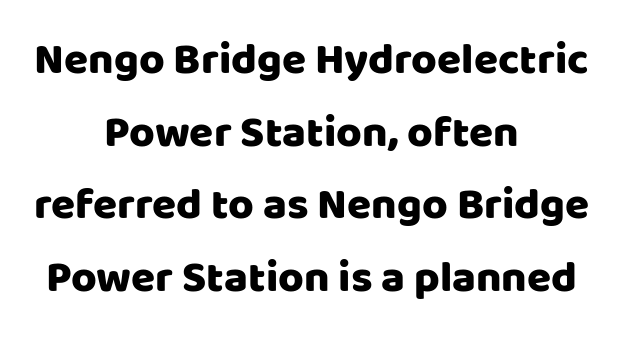
{"serif": "no", "italic": "no", "width": "normal", "stroke_contrast": "low", "x_height": "large", "monospaced": "no", "underline": "no", "align": "center", "line_spacing": "normal", "line_spacing_ratio": 1.65, "letter_spacing": "normal", "letter_spacing_em": 0.0, "glyph_px": 44}
